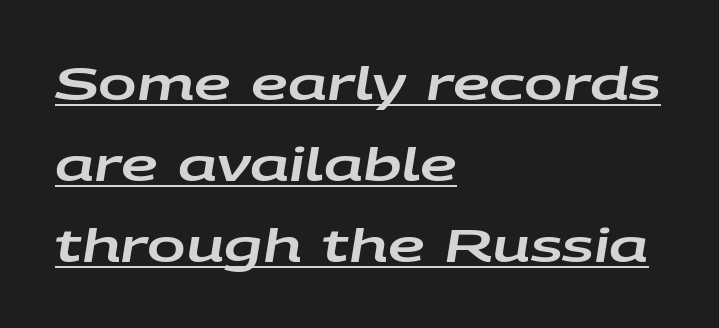
Q: Is the text italic (slanted)? A: Yes, it leans right by about 9 degrees.
Q: Is the text underlined? A: Yes.
Q: How is the paragraph aligned? A: Left-aligned.
Q: Is the spacing between letters normal or unusually wide? A: Normal.
Q: Width (condensed, normal, or wide)? A: Wide.
Q: Stroke contrast? A: Low.
Q: x-height? A: Large.
Q: Monospaced? A: No.
